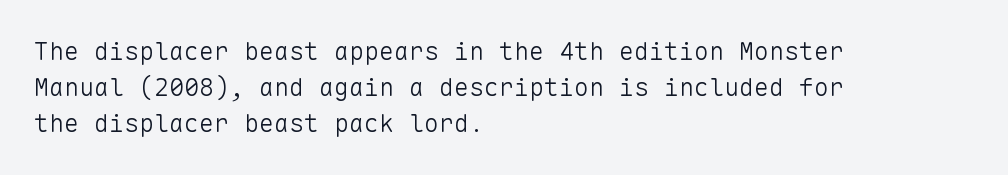
Q: Is the text bold? A: No.
Q: Is the text italic (slanted)? A: No, it is upright.
Q: Is the text underlined? A: No.
Q: How is the paragraph aligned? A: Left-aligned.
Q: Is the spacing between letters normal or unusually wide? A: Normal.
Q: Is the spacing between lines tight, normal or loose? A: Normal.
